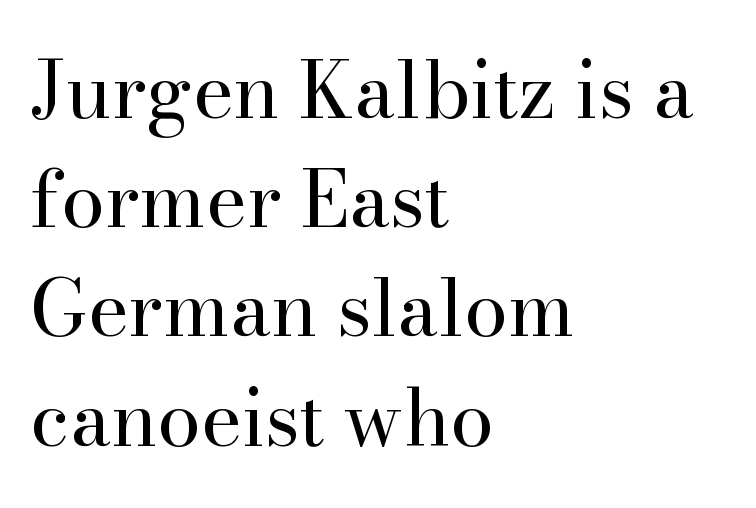
Q: Is the text bold? A: No.
Q: Is the text italic (slanted)? A: No, it is upright.
Q: Is the typeface a serif or a sans-serif typeface? A: Serif.
Q: Is the text underlined? A: No.
Q: How is the paragraph aligned? A: Left-aligned.
Q: Is the spacing between letters normal or unusually wide? A: Normal.
Q: Is the spacing between lines tight, normal or loose? A: Normal.
Q: Width (condensed, normal, or wide)? A: Normal.
Q: Stroke contrast? A: High.
Q: x-height? A: Small.
Q: Monospaced? A: No.
